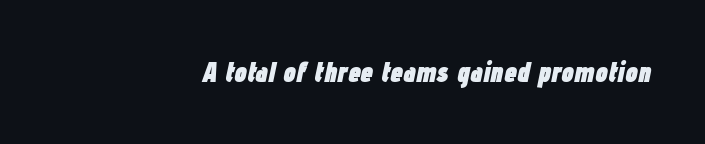
Check the space under the baseline: it is left empty. Does the weight exceed regular? Yes, all the way to bold. Varying glyph widths throughout — classic text-font behaviour. The passage shown leans; its letterforms are oblique.
